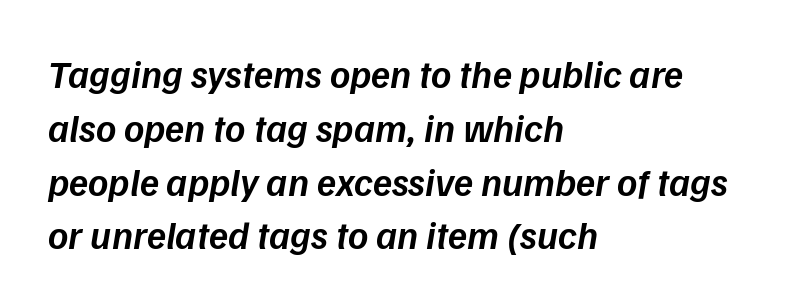
Varying glyph widths throughout — classic text-font behaviour. Yep, that's italic — everything's leaning. Semibold letterforms, between regular and bold. This block has exactly the height ordinary leading produces.
